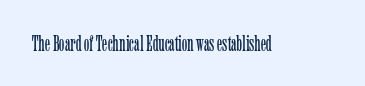
The image shows 22 px text type, upright; set normal letter spacing, not underlined.
